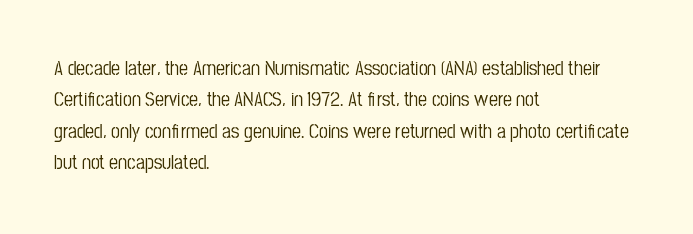
Q: Is the text italic (slanted)? A: No, it is upright.
Q: Is the text underlined? A: No.
Q: How is the paragraph aligned? A: Left-aligned.
Q: Is the spacing between letters normal or unusually wide? A: Normal.
Q: Is the spacing between lines tight, normal or loose? A: Normal.
